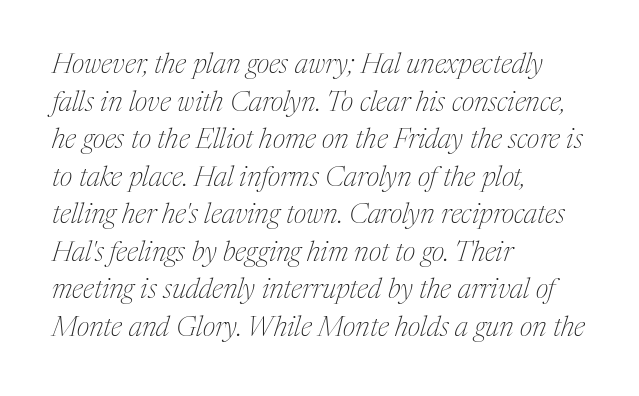
Character widths vary here, with narrow letters taking less room than wide ones. Underlining? Definitely not there. Left-aligned paragraph, ragged on the right. No letter is thick-stroked: the sample isn't bold.
